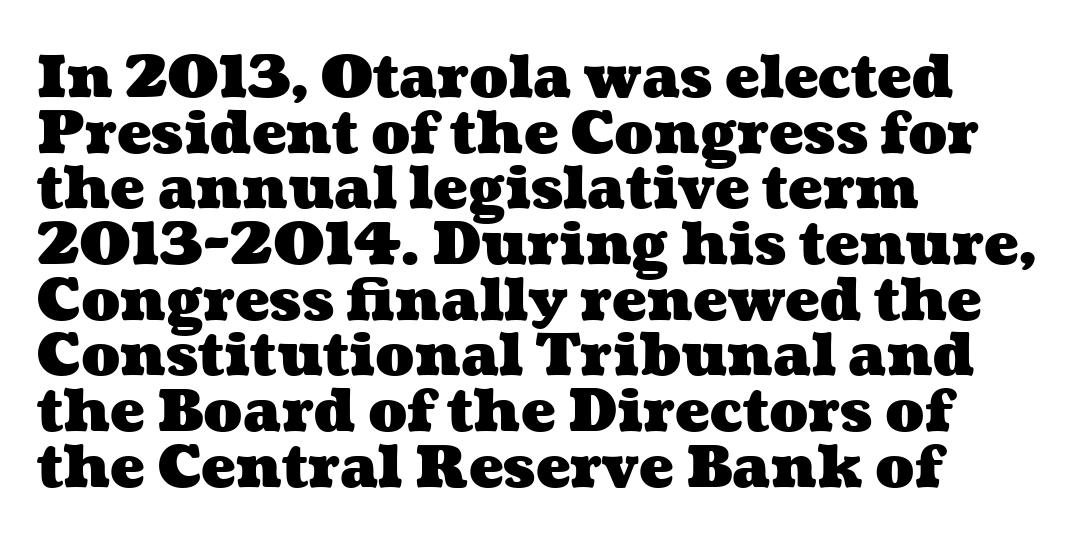
Q: Is the text bold? A: Yes.
Q: Is the text underlined? A: No.
Q: How is the paragraph aligned? A: Left-aligned.
Q: Is the spacing between letters normal or unusually wide? A: Normal.
Q: Is the spacing between lines tight, normal or loose? A: Tight.
Q: Width (condensed, normal, or wide)? A: Wide.
Q: Stroke contrast? A: Medium.
Q: x-height? A: Medium.
Q: Monospaced? A: No.
